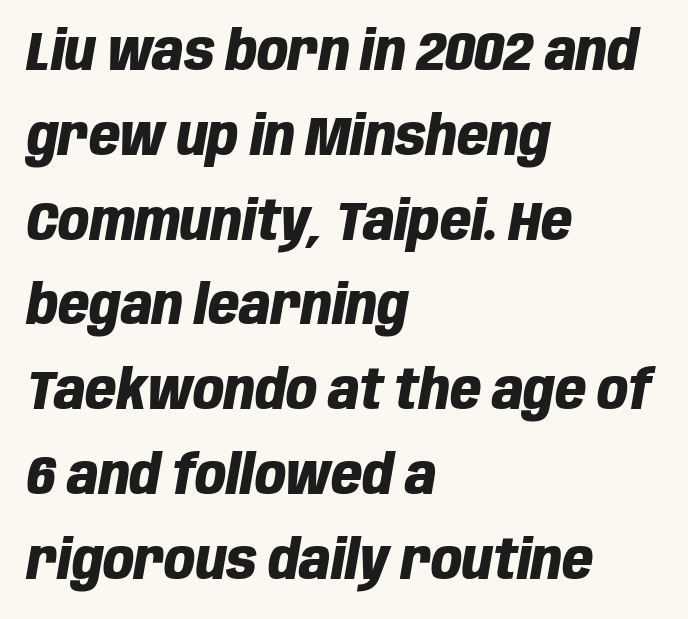
{"italic": "yes", "lean": "right", "slant_degrees": 10, "bold": "yes", "weight": "heavy", "width": "condensed", "stroke_contrast": "low", "x_height": "large", "monospaced": "no", "underline": "no", "align": "left", "line_spacing": "normal", "line_spacing_ratio": 1.57, "letter_spacing": "normal", "letter_spacing_em": 0.0, "glyph_px": 54}
